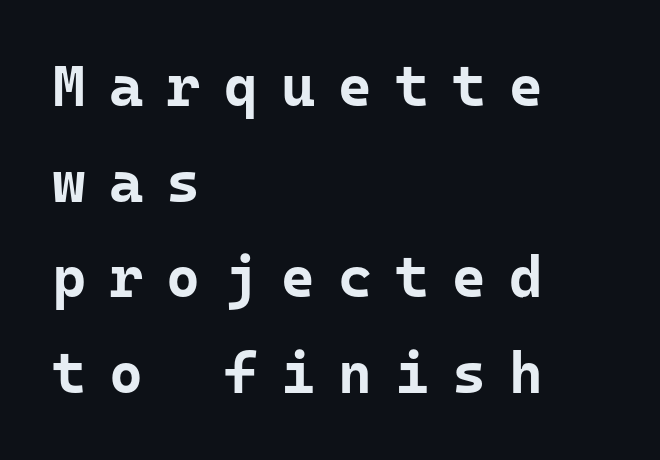
{"serif": "no", "italic": "no", "bold": "yes", "weight": "bold", "width": "normal", "stroke_contrast": "low", "x_height": "medium", "underline": "no", "align": "left", "line_spacing": "normal", "line_spacing_ratio": 1.65, "letter_spacing": "wide", "letter_spacing_em": 0.4, "glyph_px": 58}
